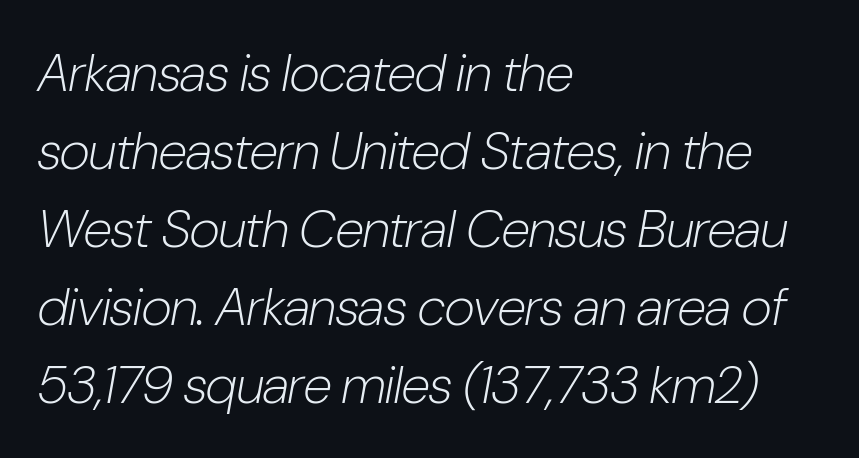
The image shows 53 px light, condensed type, italic (leaning right); set left-aligned, normal line spacing (1.47x), normal letter spacing, not underlined; low stroke contrast and a medium x-height.
